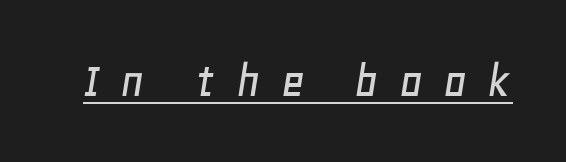
The image shows 52 px text type, italic (leaning right); set unusually wide letter spacing (+0.38 em), underlined; low stroke contrast and a large x-height.
